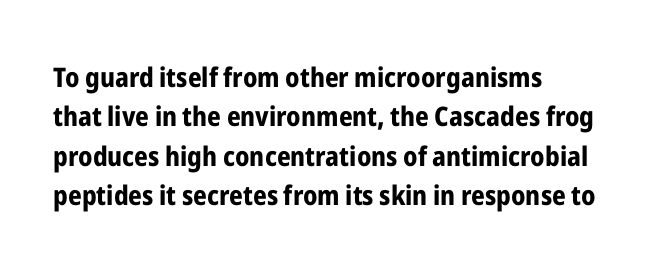
Between one letter and the next there's only the usual sliver of space. If you measured baseline to baseline, you'd find a middling distance. Underline: absent. Each glyph is drawn with heavy, bold strokes. Style check: upright.
